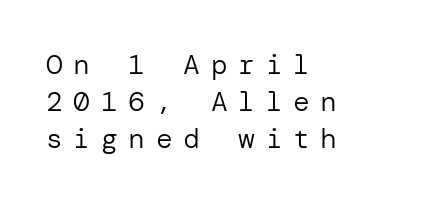
The image shows 28 px regular-weight sans-serif type, upright; set left-aligned, normal line spacing (1.33x), unusually wide letter spacing (+0.38 em), not underlined; low stroke contrast and a medium x-height.
